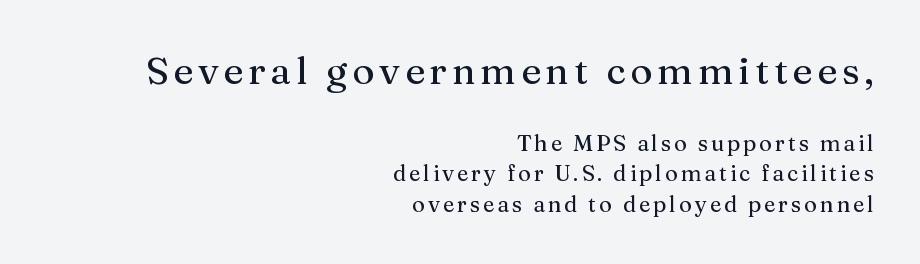
The image shows 38 px serif type, upright; set right-aligned, normal line spacing (1.38x), not underlined; the first (top) block is 1.73x larger; medium stroke contrast and a medium x-height.
